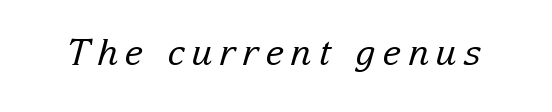
{"serif": "yes", "italic": "yes", "lean": "right", "slant_degrees": 15, "bold": "no", "weight": "regular", "width": "normal", "stroke_contrast": "low", "x_height": "medium", "monospaced": "no", "underline": "no", "glyph_px": 36}
